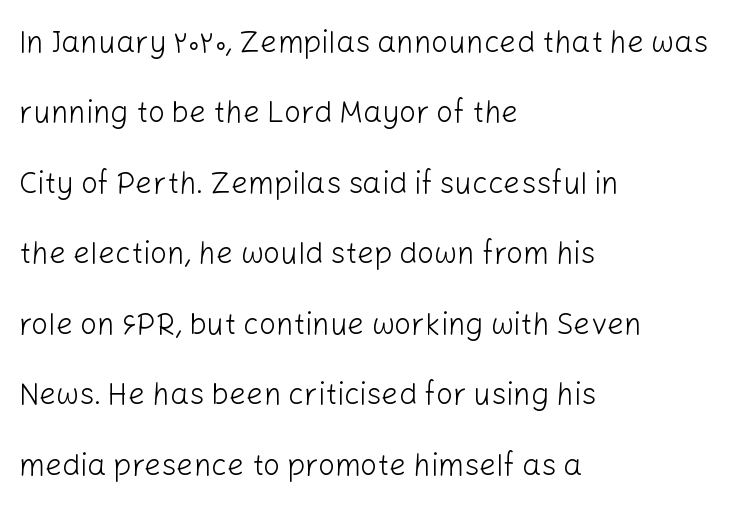
Q: Is the text bold? A: No.
Q: Is the text italic (slanted)? A: No, it is upright.
Q: Is the typeface a serif or a sans-serif typeface? A: Sans-serif.
Q: Is the text underlined? A: No.
Q: How is the paragraph aligned? A: Left-aligned.
Q: Is the spacing between letters normal or unusually wide? A: Normal.
Q: Is the spacing between lines tight, normal or loose? A: Loose.
Q: Width (condensed, normal, or wide)? A: Normal.
Q: Stroke contrast? A: Low.
Q: x-height? A: Medium.
Q: Monospaced? A: No.
